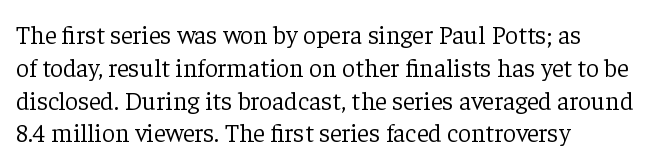
{"italic": "no", "bold": "no", "underline": "no", "align": "left", "line_spacing": "normal", "line_spacing_ratio": 1.26, "letter_spacing": "normal", "letter_spacing_em": 0.0, "glyph_px": 26}
